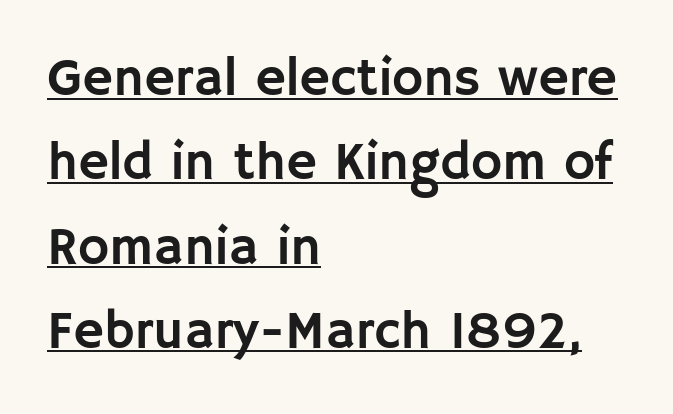
Visually the block forms a straight wall on the left and a jagged coastline on the right. The letters advance in unequal steps, a hallmark of proportional type. Designer's note — italics off, roman on. This sample uses plain, unmodified letter spacing. The leading is moderate, giving the passage an even texture. Looks like someone drew a line under every word here.
